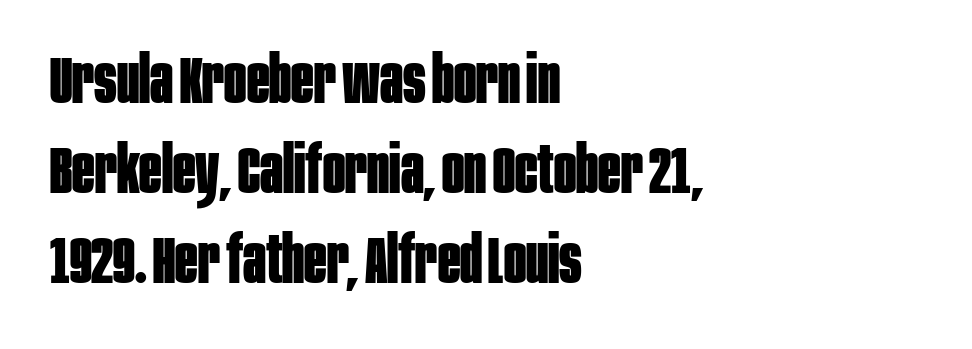
Q: Is the text bold? A: Yes.
Q: Is the text italic (slanted)? A: No, it is upright.
Q: Is the typeface a serif or a sans-serif typeface? A: Sans-serif.
Q: Is the text underlined? A: No.
Q: How is the paragraph aligned? A: Left-aligned.
Q: Is the spacing between letters normal or unusually wide? A: Normal.
Q: Is the spacing between lines tight, normal or loose? A: Normal.
Q: Width (condensed, normal, or wide)? A: Condensed.
Q: Stroke contrast? A: Low.
Q: x-height? A: Large.
Q: Monospaced? A: No.
